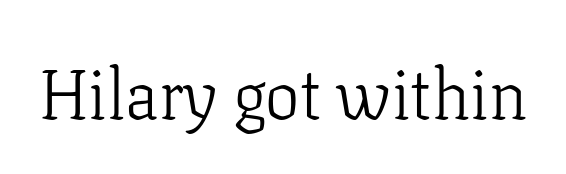
{"serif": "yes", "italic": "no", "bold": "no", "weight": "light", "width": "normal", "stroke_contrast": "low", "x_height": "medium", "monospaced": "no", "underline": "no", "letter_spacing": "normal", "letter_spacing_em": 0.0, "glyph_px": 69}
